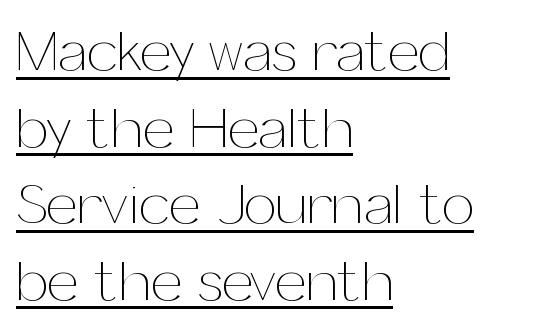
Q: Is the text bold? A: No.
Q: Is the text italic (slanted)? A: No, it is upright.
Q: Is the text underlined? A: Yes.
Q: How is the paragraph aligned? A: Left-aligned.
Q: Is the spacing between letters normal or unusually wide? A: Normal.
Q: Is the spacing between lines tight, normal or loose? A: Normal.
Q: Width (condensed, normal, or wide)? A: Normal.
Q: Stroke contrast? A: Medium.
Q: x-height? A: Medium.
Q: Monospaced? A: No.
